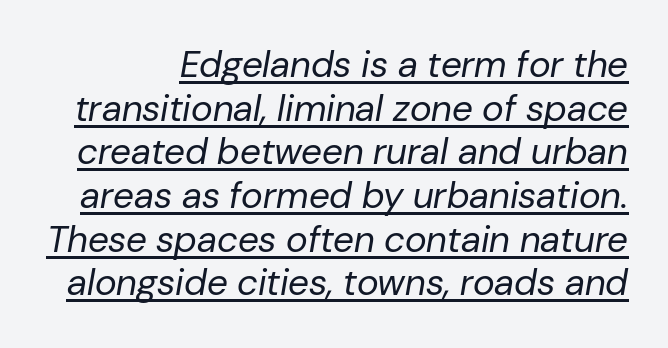
The image shows 37 px regular-weight type, italic (leaning right); set line spacing 1.18x, normal letter spacing, underlined; low stroke contrast and a medium x-height.
